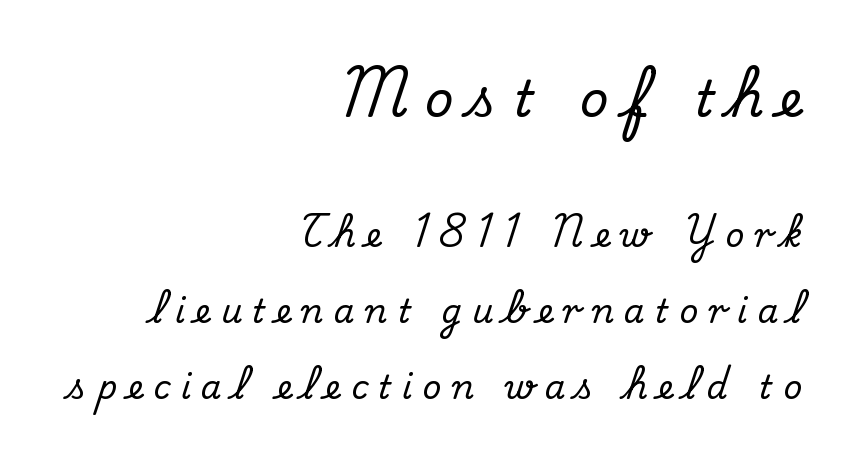
This sample uses expanded letter spacing, leaving extra air between glyphs. Old-style or modern, the face here clearly has serifs. The paragraph shown leans on its right margin. Honestly, the rows look like they've been pulled way apart.
